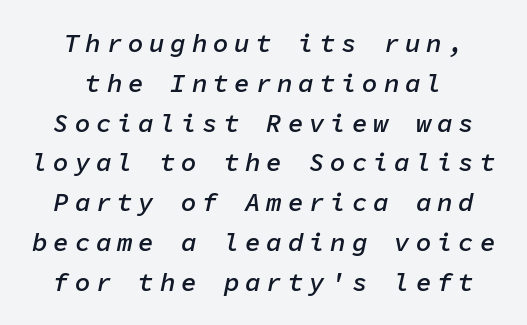
Letters rest on an invisible, unmarked baseline. This is oblique type, the kind used for emphasis or titles. How are the letters spaced? Widely, with obvious added tracking. Horizontal bands of white between lines are of average thickness. Stroke thickness is moderately raised; the sample reads as semibold.
